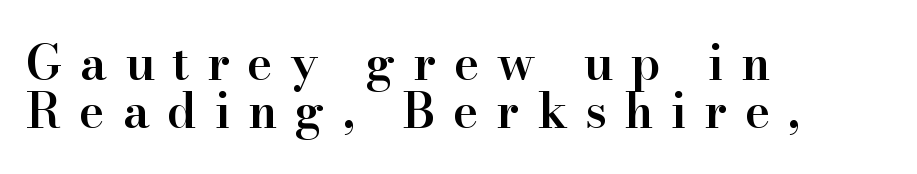
Typeset ragged right — the left edge is the straight one. Firm but not heavy-handed strokes: this text is semibold. The text was rendered using a seriffed face with decorative stroke endings. Think of a printed novel: that variable character pitch is what you see here. Only glyphs here, with clear space below each row.
